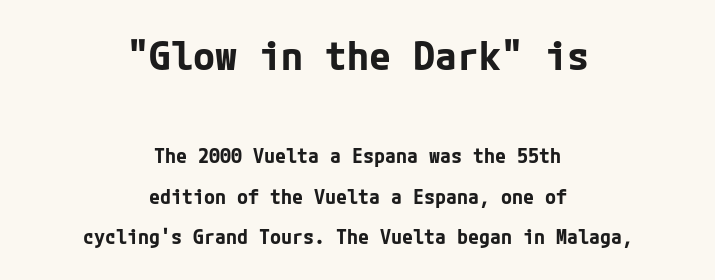
The image shows 40 px bold sans-serif type, upright; set centered, loose line spacing (2.03x), normal letter spacing, not underlined; the first (top) block is 2.0x larger; low stroke contrast and a medium x-height.
